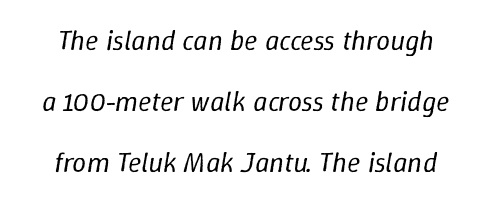
Q: Is the text bold? A: No.
Q: Is the text italic (slanted)? A: Yes, it leans right by about 9 degrees.
Q: Is the text underlined? A: No.
Q: How is the paragraph aligned? A: Centered.
Q: Is the spacing between letters normal or unusually wide? A: Normal.
Q: Is the spacing between lines tight, normal or loose? A: Loose.
Q: Width (condensed, normal, or wide)? A: Normal.
Q: Stroke contrast? A: Low.
Q: x-height? A: Medium.
Q: Monospaced? A: No.
